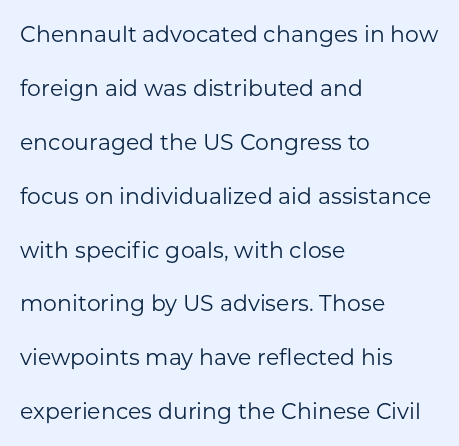
{"italic": "no", "bold": "no", "underline": "no", "align": "left", "line_spacing": "loose", "line_spacing_ratio": 2.45, "letter_spacing": "normal", "letter_spacing_em": 0.0, "glyph_px": 22}
